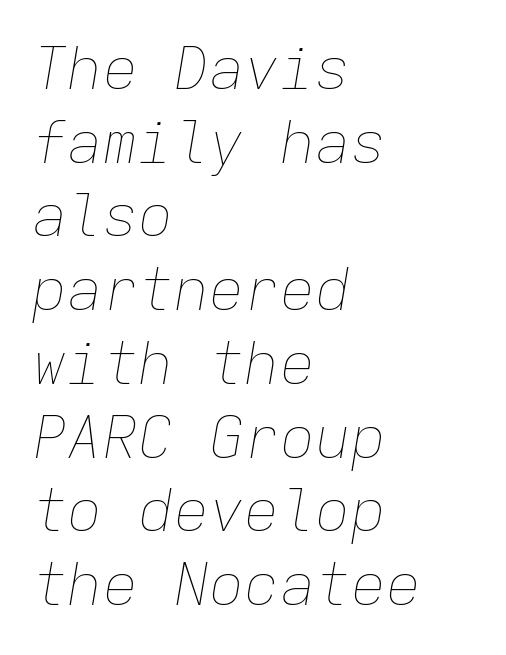
The image shows 59 px thin type, italic (leaning right), monospaced; set left-aligned, normal line spacing (1.25x), normal letter spacing, not underlined; low stroke contrast and a medium x-height.
